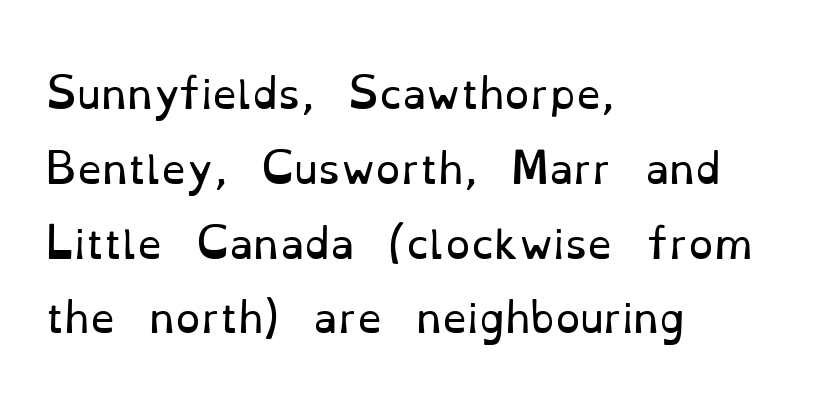
The image shows 40 px regular-weight serif type, upright; set left-aligned, line spacing 1.87x, normal letter spacing, not underlined; low stroke contrast and a small x-height.
